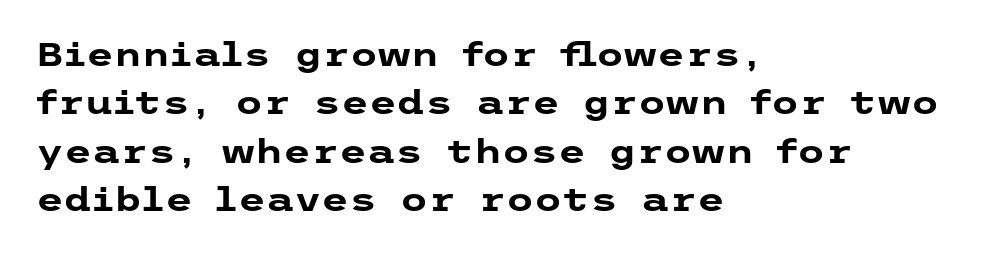
Q: Is the text bold? A: Yes.
Q: Is the text italic (slanted)? A: No, it is upright.
Q: Is the typeface a serif or a sans-serif typeface? A: Sans-serif.
Q: Is the text underlined? A: No.
Q: How is the paragraph aligned? A: Left-aligned.
Q: Is the spacing between letters normal or unusually wide? A: Normal.
Q: Is the spacing between lines tight, normal or loose? A: Normal.
Q: Width (condensed, normal, or wide)? A: Wide.
Q: Stroke contrast? A: Low.
Q: x-height? A: Medium.
